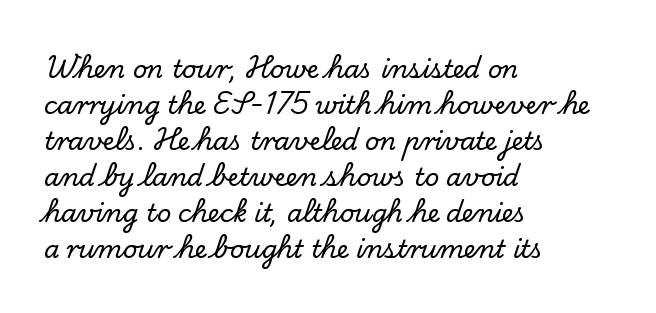
Q: Is the text italic (slanted)? A: Yes.
Q: Is the text underlined? A: No.
Q: How is the paragraph aligned? A: Left-aligned.
Q: Is the spacing between letters normal or unusually wide? A: Normal.
Q: Is the spacing between lines tight, normal or loose? A: Normal.
